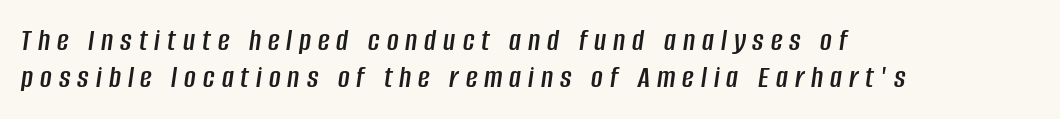
The image shows 32 px condensed type, italic (leaning right); set left-aligned, line spacing 1.17x, unusually wide letter spacing (+0.22 em), not underlined; low stroke contrast and a large x-height.
